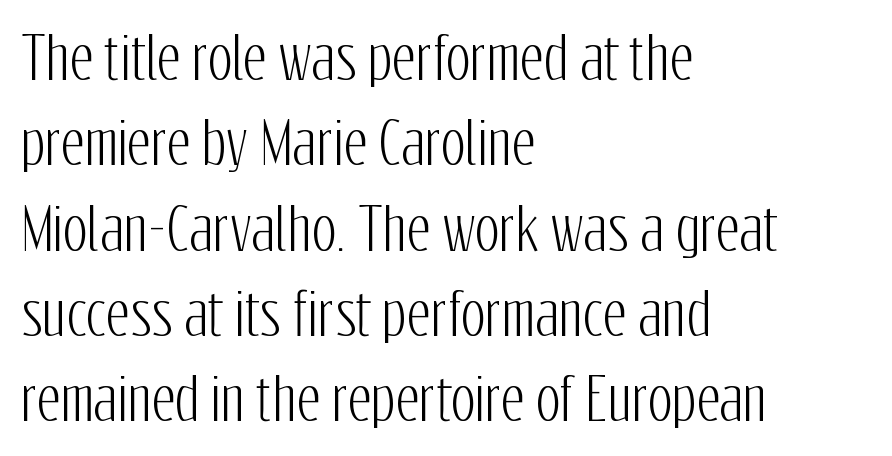
Q: Is the text italic (slanted)? A: No, it is upright.
Q: Is the typeface a serif or a sans-serif typeface? A: Sans-serif.
Q: Is the text underlined? A: No.
Q: How is the paragraph aligned? A: Left-aligned.
Q: Is the spacing between letters normal or unusually wide? A: Normal.
Q: Is the spacing between lines tight, normal or loose? A: Normal.
Q: Width (condensed, normal, or wide)? A: Condensed.
Q: Stroke contrast? A: Low.
Q: x-height? A: Medium.
Q: Monospaced? A: No.
